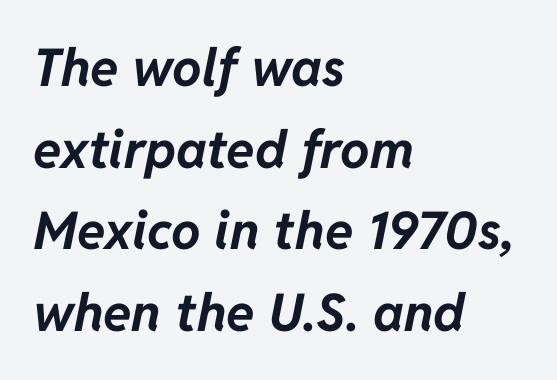
Proportional: the letters do not fall into vertical columns. This rendering features lettering with no underline. Tracking value appears to be zero — textbook default spacing. Italic: yes, the glyphs are oblique. A normal amount of white space separates one row of letters from the next.
